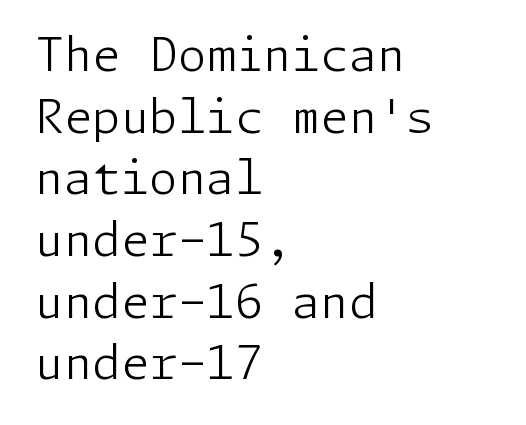
Q: Is the text bold? A: No.
Q: Is the text italic (slanted)? A: No, it is upright.
Q: Is the typeface a serif or a sans-serif typeface? A: Sans-serif.
Q: Is the text underlined? A: No.
Q: How is the paragraph aligned? A: Left-aligned.
Q: Is the spacing between letters normal or unusually wide? A: Normal.
Q: Is the spacing between lines tight, normal or loose? A: Normal.
Q: Width (condensed, normal, or wide)? A: Normal.
Q: Stroke contrast? A: Low.
Q: x-height? A: Medium.
